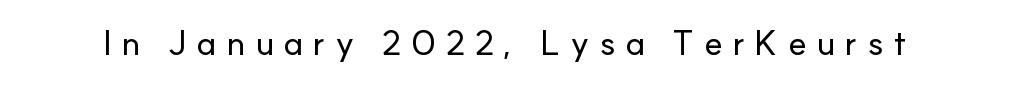
The image shows 35 px sans-serif type, upright; set unusually wide letter spacing (+0.27 em), not underlined; low stroke contrast and a small x-height.
